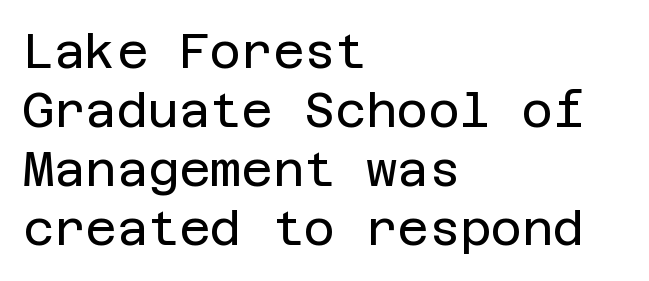
The baseline area is clear. No chunkiness to these letters — they're not bold. In CSS terms this would be text-align: left. Serifs: no, the terminals of the letterforms are clean. The type is set solid horizontally, with unmodified tracking.
